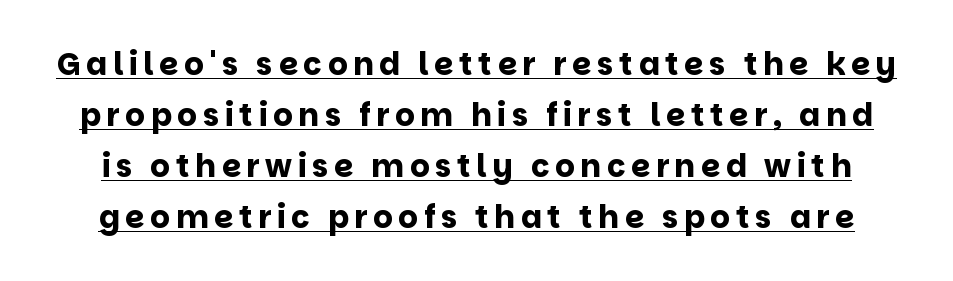
{"serif": "no", "italic": "no", "bold": "yes", "weight": "bold", "width": "normal", "stroke_contrast": "low", "x_height": "large", "monospaced": "no", "underline": "yes", "line_spacing": "normal", "line_spacing_ratio": 1.64, "glyph_px": 31}
